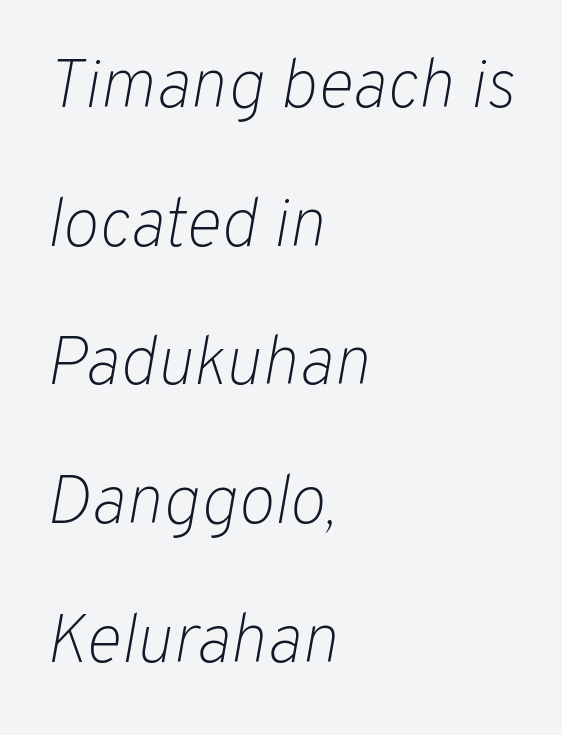
{"italic": "yes", "lean": "right", "slant_degrees": 10, "bold": "no", "weight": "light", "width": "normal", "stroke_contrast": "low", "x_height": "medium", "monospaced": "no", "underline": "no", "align": "left", "line_spacing": "loose", "line_spacing_ratio": 2.01, "letter_spacing": "normal", "letter_spacing_em": 0.0, "glyph_px": 69}
